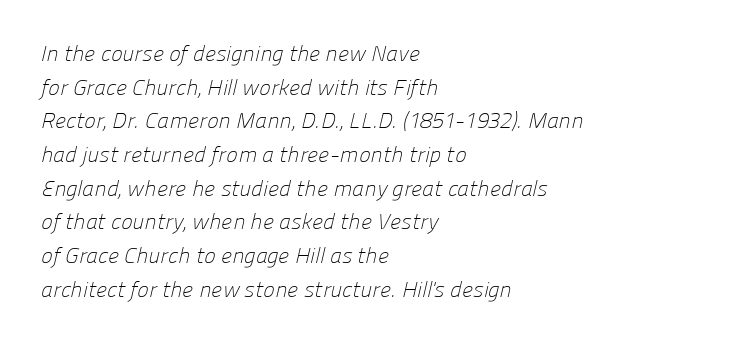
The image shows 22 px text type; set left-aligned, normal line spacing (1.53x), normal letter spacing, not underlined.
